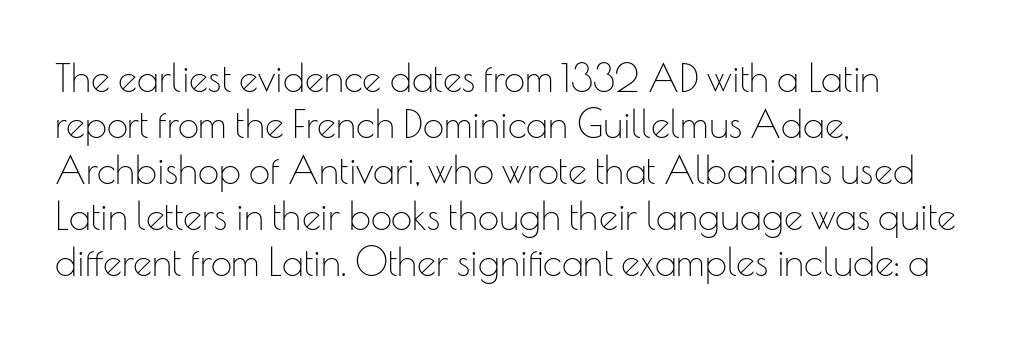
The image shows 38 px thin sans-serif type, upright; set left-aligned, line spacing 1.21x, normal letter spacing, not underlined; low stroke contrast and a small x-height.
